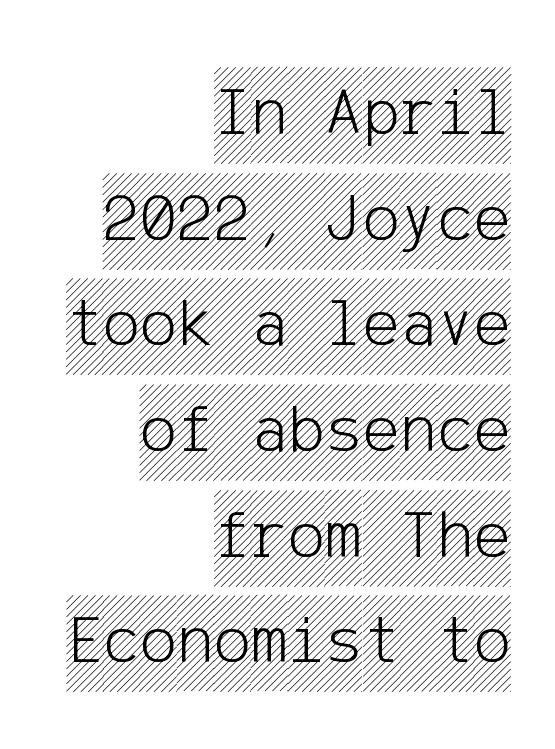
The image shows 70 px condensed type, upright; set right-aligned, normal line spacing (1.51x), normal letter spacing, not underlined; a large x-height.
